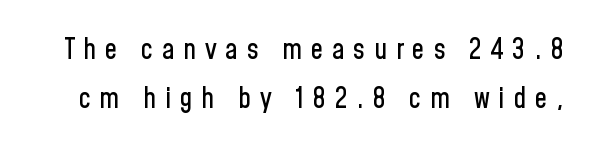
In terms of letterform style, serifs are entirely absent. These lines are rendered in a variable-pitch font. The rendering inserts visible extra space after every character. Has an underline been added? It has not.
